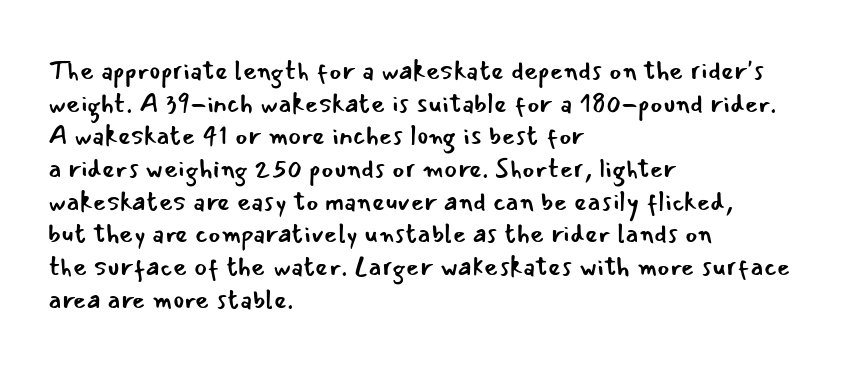
What stands out about the letter spacing? Nothing — it is the standard amount. This is not heavy type; no bold has been used. Just letters on the line, the space beneath them empty. Notice how the stems are strictly vertical — no italics here. This rendering uses left alignment, leaving the right contour irregular.
